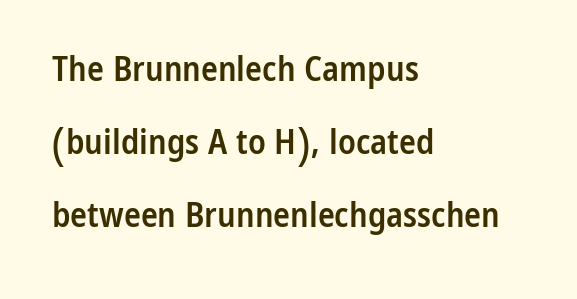
Do the letters lean? They stand straight. Type style note: lacks serifs. The face used here is proportionally spaced, like ordinary book or web type. The words here are not underlined. Compared with typical body copy, the letter spacing here is the same. The font is running at a semibold setting, under full bold.
